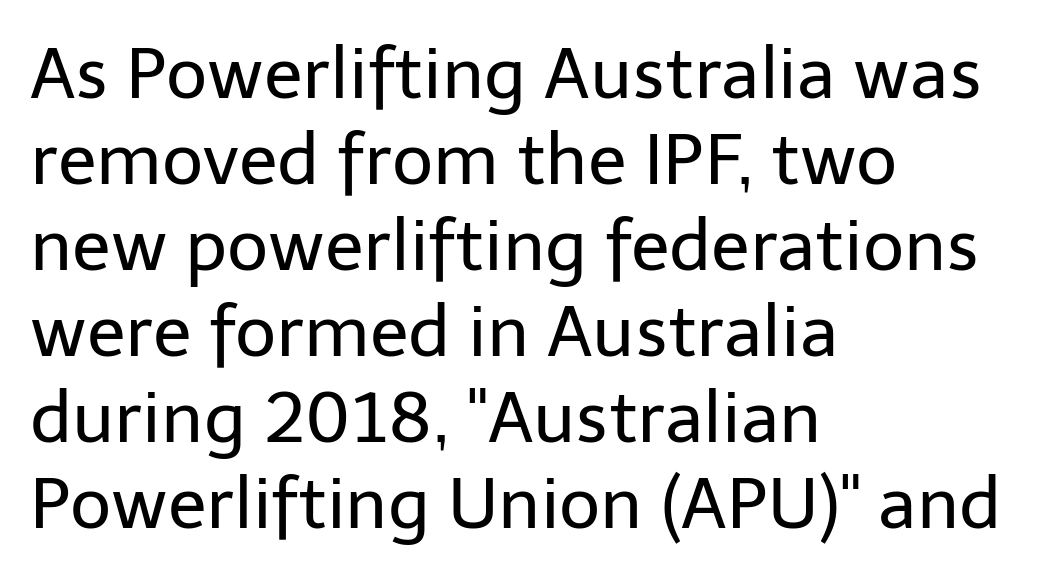
{"serif": "no", "italic": "no", "bold": "no", "weight": "regular", "width": "normal", "stroke_contrast": "low", "x_height": "medium", "monospaced": "no", "underline": "no", "align": "left", "line_spacing_ratio": 1.21, "letter_spacing": "normal", "letter_spacing_em": 0.0, "glyph_px": 71}
